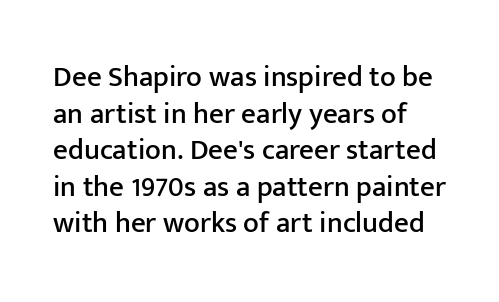
The image shows 29 px sans-serif type, upright; set normal line spacing (1.26x), normal letter spacing, not underlined; low stroke contrast and a medium x-height.
